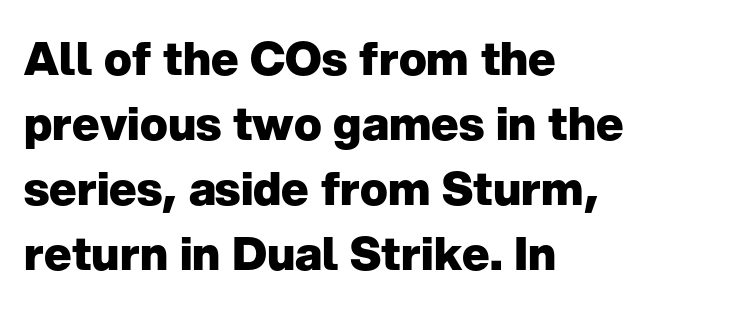
The image shows 46 px heavy sans-serif type, upright; set left-aligned, normal line spacing (1.41x), normal letter spacing, not underlined; low stroke contrast and a medium x-height.
